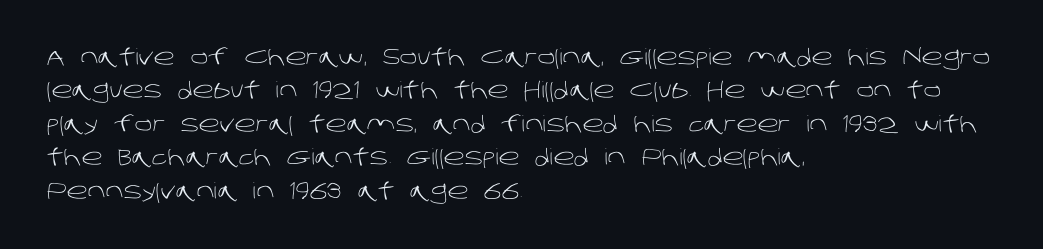
The image shows 22 px text type; set left-aligned, normal line spacing (1.52x), normal letter spacing, not underlined.
